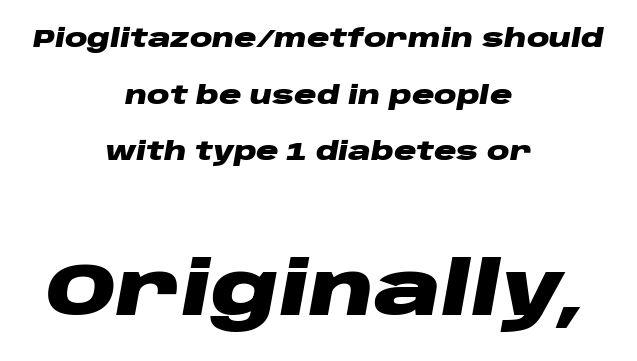
Q: Is the text bold? A: Yes.
Q: Is the text italic (slanted)? A: Yes, it leans right by about 10 degrees.
Q: Is the text underlined? A: No.
Q: How is the paragraph aligned? A: Centered.
Q: Is the spacing between letters normal or unusually wide? A: Normal.
Q: Is the spacing between lines tight, normal or loose? A: Loose.
Q: Which block of text is set in a larger size, the first (top) or the second (bottom)? A: The second (bottom) one.
Q: Width (condensed, normal, or wide)? A: Wide.
Q: Stroke contrast? A: Low.
Q: x-height? A: Large.
Q: Monospaced? A: No.
